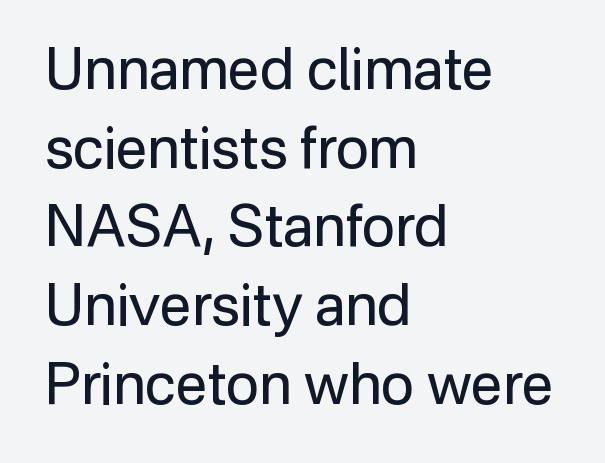
Q: Is the text bold? A: No.
Q: Is the text italic (slanted)? A: No, it is upright.
Q: Is the typeface a serif or a sans-serif typeface? A: Sans-serif.
Q: Is the text underlined? A: No.
Q: How is the paragraph aligned? A: Left-aligned.
Q: Is the spacing between letters normal or unusually wide? A: Normal.
Q: Is the spacing between lines tight, normal or loose? A: Normal.
Q: Width (condensed, normal, or wide)? A: Normal.
Q: Stroke contrast? A: Low.
Q: x-height? A: Medium.
Q: Monospaced? A: No.
